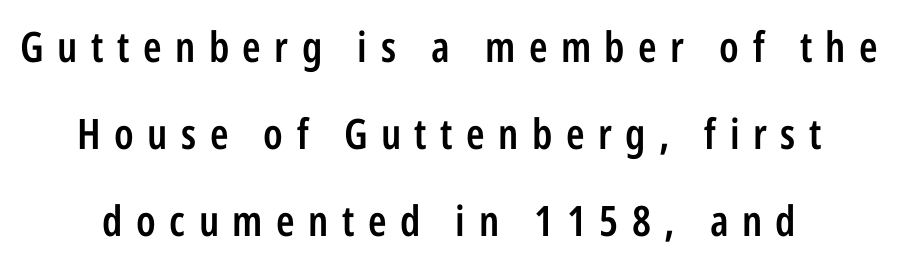
The image shows 42 px semibold, condensed sans-serif type, upright; set loose line spacing (2.07x), unusually wide letter spacing (+0.32 em), not underlined; low stroke contrast and a medium x-height.
